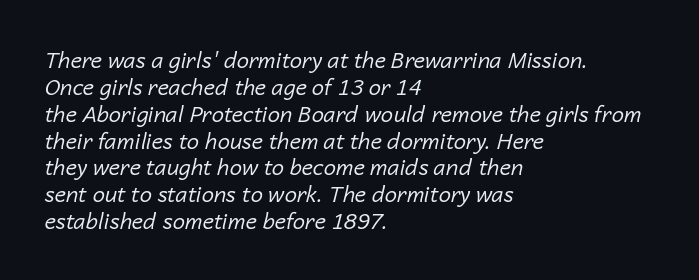
These lines stack with their left ends in a neat column. The face used here has a pronounced slope to its letters. Is the letter spacing exaggerated? No — it looks like the ordinary default. Each row of text sits above clean, open space. A quiet, ordinary-to-light weight characterises the typeface.
